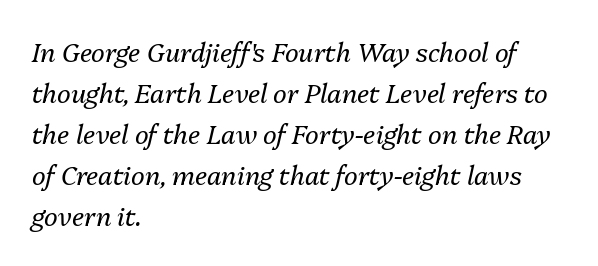
The image shows 26 px text type, italic (leaning right); set left-aligned, normal line spacing (1.58x), normal letter spacing, not underlined.
